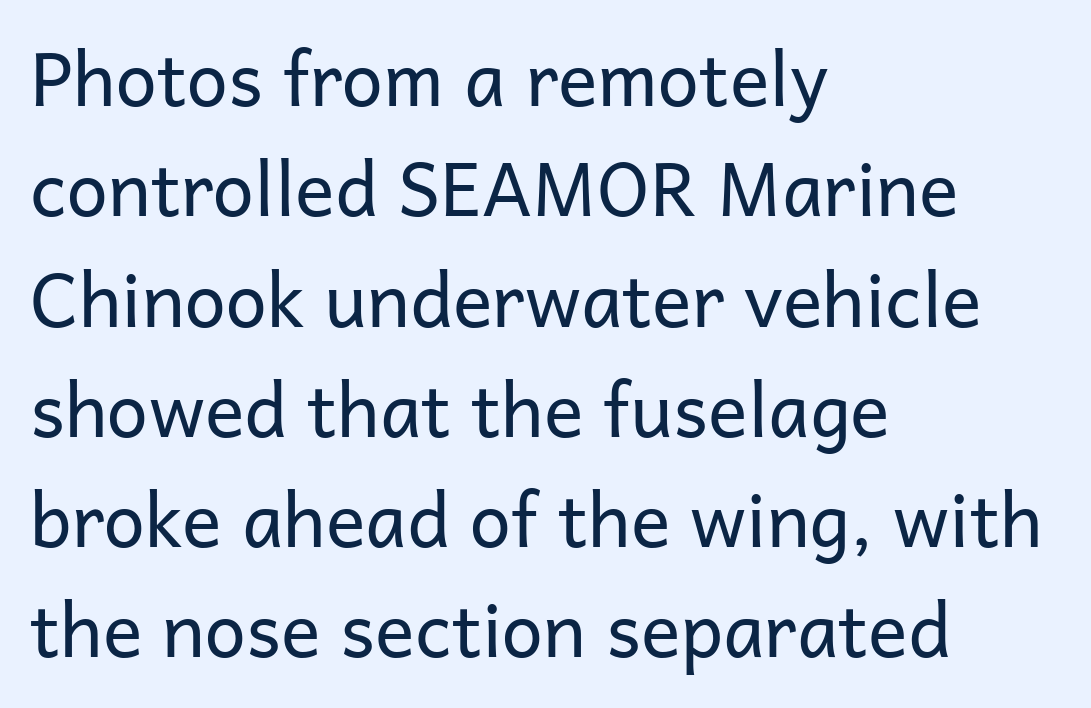
{"serif": "no", "italic": "no", "bold": "no", "weight": "regular", "width": "normal", "stroke_contrast": "low", "x_height": "medium", "monospaced": "no", "underline": "no", "align": "left", "line_spacing": "normal", "line_spacing_ratio": 1.49, "letter_spacing": "normal", "letter_spacing_em": 0.0, "glyph_px": 74}
